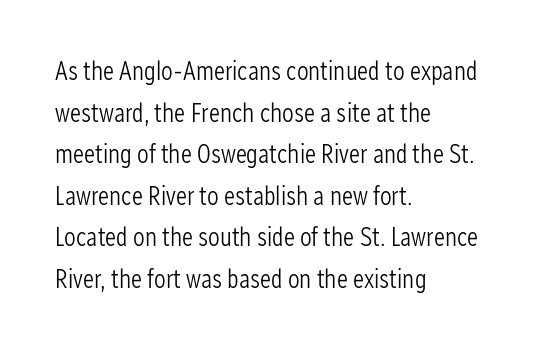
{"italic": "no", "bold": "no", "underline": "no", "align": "left", "line_spacing": "normal", "line_spacing_ratio": 1.6, "letter_spacing": "normal", "letter_spacing_em": 0.0, "glyph_px": 26}
